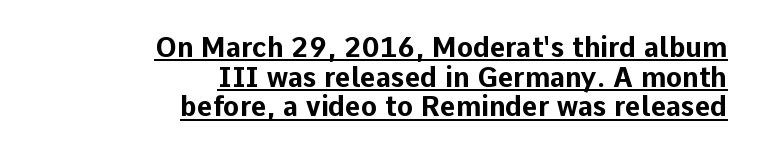
Q: Is the text bold? A: Yes.
Q: Is the text italic (slanted)? A: No, it is upright.
Q: Is the text underlined? A: Yes.
Q: How is the paragraph aligned? A: Right-aligned.
Q: Is the spacing between letters normal or unusually wide? A: Normal.
Q: Is the spacing between lines tight, normal or loose? A: Tight.
